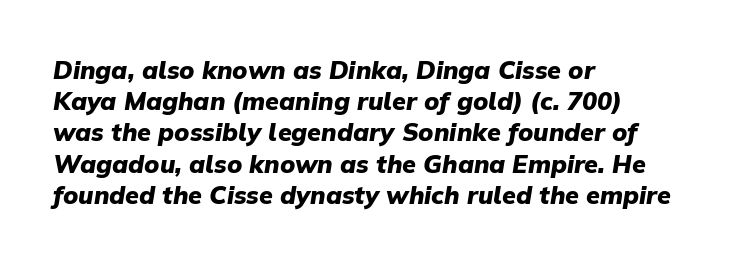
Italic? Definitely — the glyphs are oblique. What's the leading like? Ordinary, nothing unusual. This rendering leaves character spacing at its baseline value. A full-strength bold gives these letters their thick strokes. Rule under the text: the space is simply empty.
